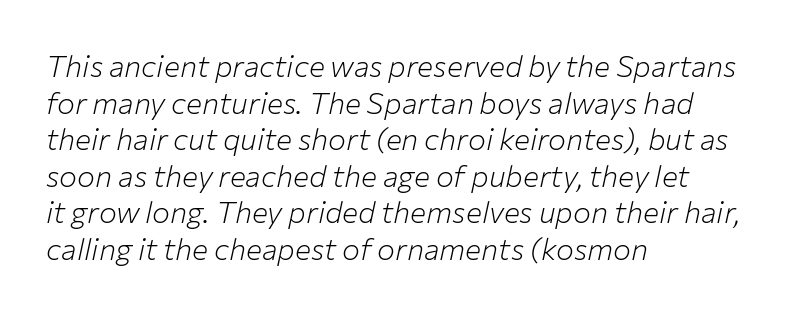
{"italic": "yes", "lean": "right", "slant_degrees": 12, "bold": "no", "weight": "light", "width": "normal", "stroke_contrast": "low", "x_height": "medium", "monospaced": "no", "underline": "no", "align": "left", "line_spacing_ratio": 1.22, "letter_spacing": "normal", "letter_spacing_em": 0.0, "glyph_px": 30}
